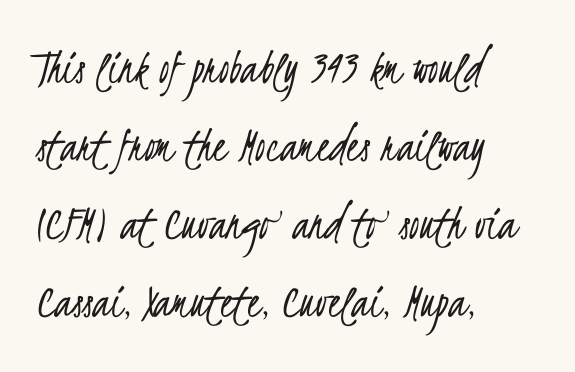
The image shows 51 px light, condensed sans-serif type; set left-aligned, normal line spacing (1.53x), normal letter spacing, not underlined; low stroke contrast and a small x-height.
